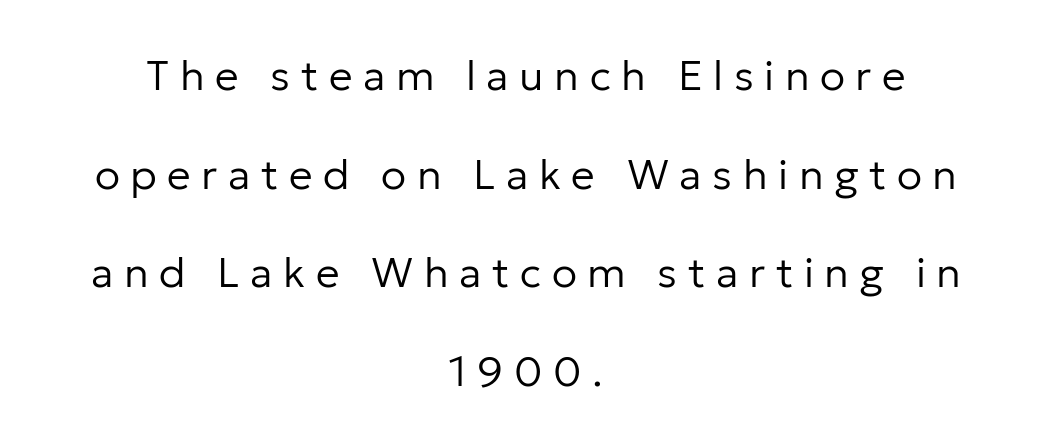
{"serif": "no", "italic": "no", "bold": "no", "weight": "regular", "width": "normal", "stroke_contrast": "low", "x_height": "medium", "monospaced": "no", "underline": "no", "align": "center", "line_spacing": "loose", "line_spacing_ratio": 2.35, "letter_spacing": "wide", "letter_spacing_em": 0.25, "glyph_px": 42}
